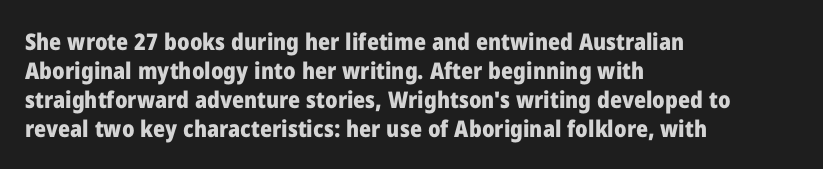
The typography opts for an upright posture over an oblique one. What weight is shown? A full bold with thick strokes. How would I describe the line gaps? Plain and ordinary. Each line starts at the same left margin while the right side varies.
